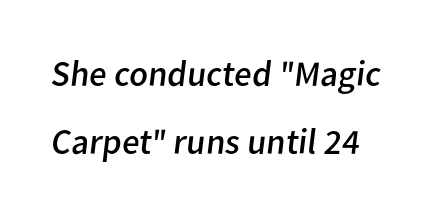
{"serif": "no", "bold": "no", "weight": "regular", "width": "normal", "stroke_contrast": "low", "x_height": "medium", "monospaced": "no", "underline": "no", "align": "left", "line_spacing_ratio": 1.89, "letter_spacing": "normal", "letter_spacing_em": 0.0, "glyph_px": 36}
